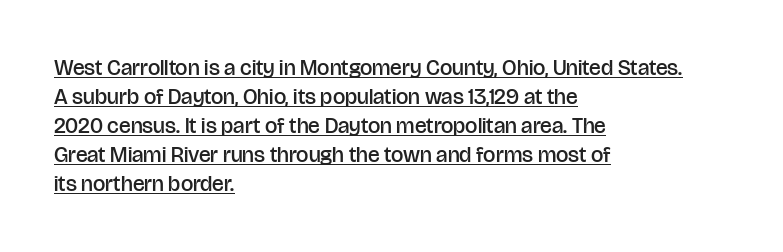
The image shows 22 px text type, upright; set left-aligned, normal line spacing (1.32x), normal letter spacing, underlined.
